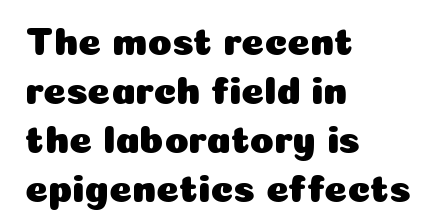
The image shows 39 px sans-serif type, upright; set left-aligned, normal line spacing (1.26x), normal letter spacing, not underlined; low stroke contrast and a medium x-height.
